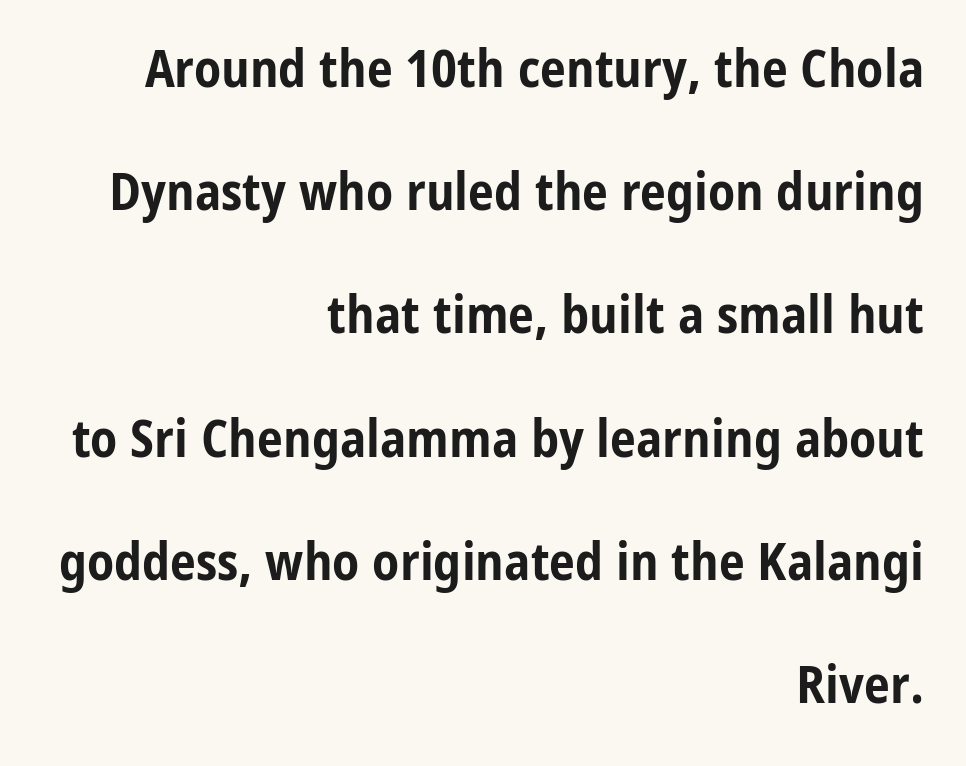
Words appear dense and cohesive because spacing is normal. One-word summary of the alignment: right. Italic? Not at all — the glyphs are vertical. Caption: bold face, heavy strokes. Proportional: the letters do not fall into vertical columns. The lines are spread far apart with generous leading.
